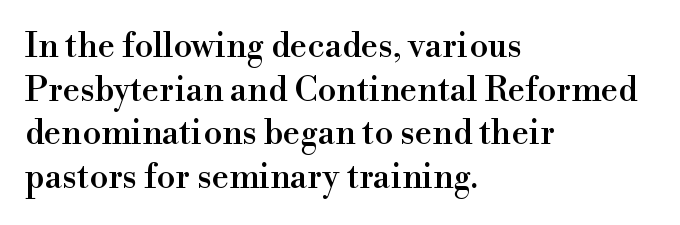
The image shows 34 px serif type, upright; set left-aligned, normal line spacing (1.28x), normal letter spacing, not underlined; high stroke contrast and a small x-height.
